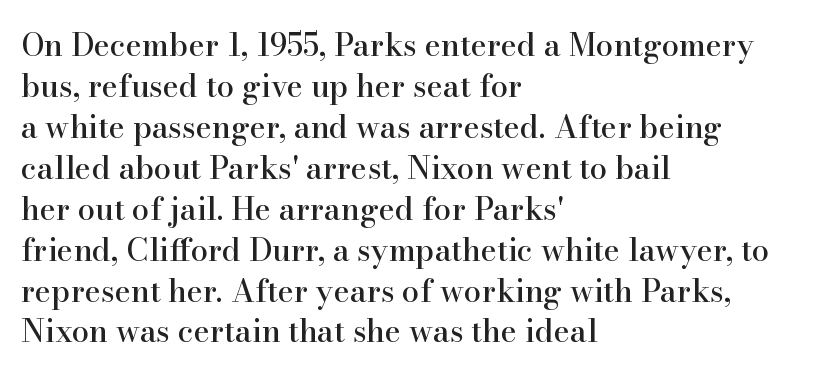
The image shows 31 px serif type, upright; set left-aligned, normal line spacing (1.32x), normal letter spacing, not underlined; high stroke contrast and a small x-height.
